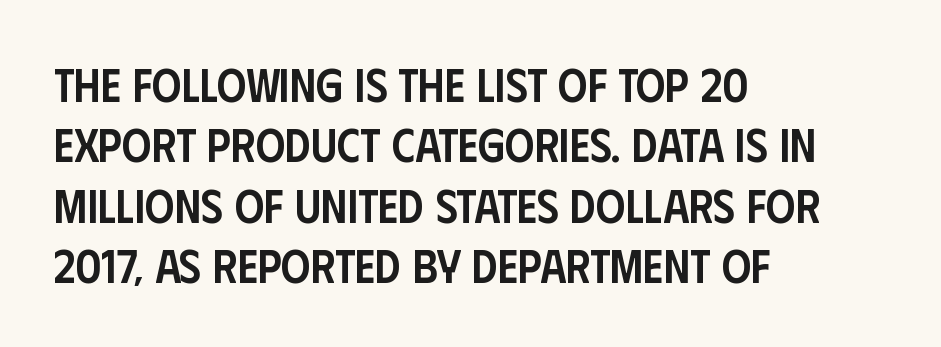
{"serif": "no", "italic": "no", "bold": "semi", "weight": "semibold", "width": "condensed", "stroke_contrast": "low", "x_height": "large", "monospaced": "no", "underline": "no", "align": "left", "line_spacing": "normal", "line_spacing_ratio": 1.31, "letter_spacing": "normal", "letter_spacing_em": 0.0, "glyph_px": 46}
